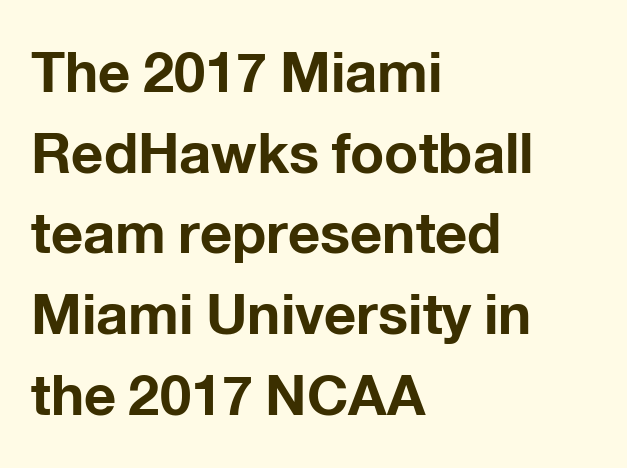
Here the glyphs are tracked normally, forming tight word shapes. Regular leading. The letters carry no serifs — their stems end cleanly without finishing strokes. Leftover space on each line is placed entirely after the last word. Just letters on the line, the space beneath them empty. Quick note: not italic, upright.
